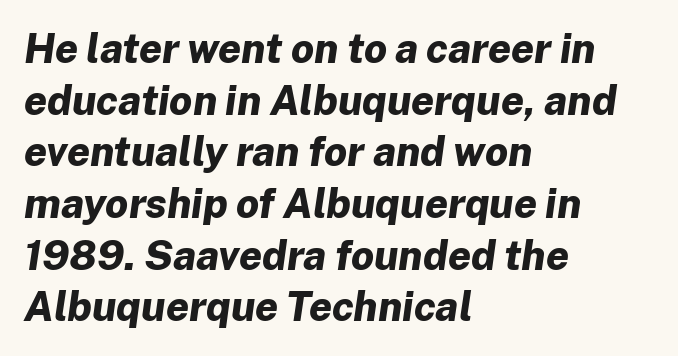
Q: Is the text bold? A: Yes.
Q: Is the text italic (slanted)? A: Yes, it leans right by about 8 degrees.
Q: Is the text underlined? A: No.
Q: How is the paragraph aligned? A: Left-aligned.
Q: Is the spacing between letters normal or unusually wide? A: Normal.
Q: Is the spacing between lines tight, normal or loose? A: Normal.
Q: Width (condensed, normal, or wide)? A: Normal.
Q: Stroke contrast? A: Low.
Q: x-height? A: Medium.
Q: Monospaced? A: No.
